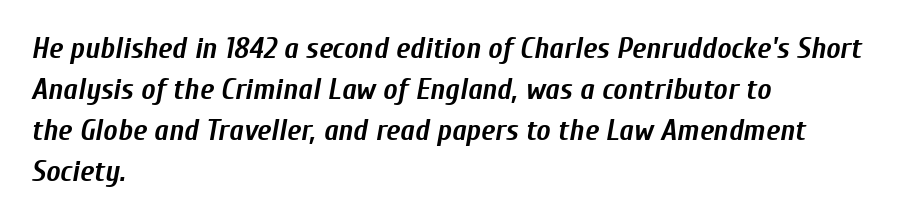
The ragged edge is on the right, which tells us the setting is flush left. Clear beneath every line of the passage. Character widths vary here, with narrow letters taking less room than wide ones. The rows are spaced the way most documents space them.
